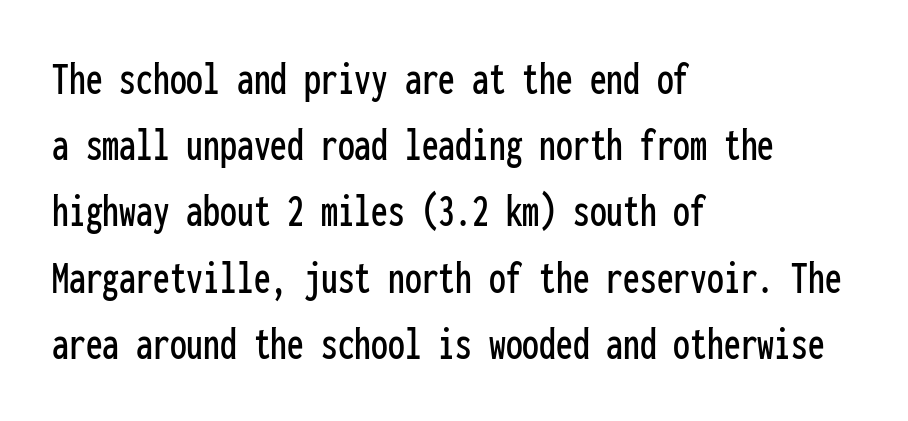
{"serif": "no", "italic": "no", "width": "condensed", "stroke_contrast": "low", "x_height": "medium", "monospaced": "yes", "underline": "no", "align": "left", "line_spacing": "normal", "line_spacing_ratio": 1.38, "letter_spacing": "normal", "letter_spacing_em": 0.0, "glyph_px": 48}
